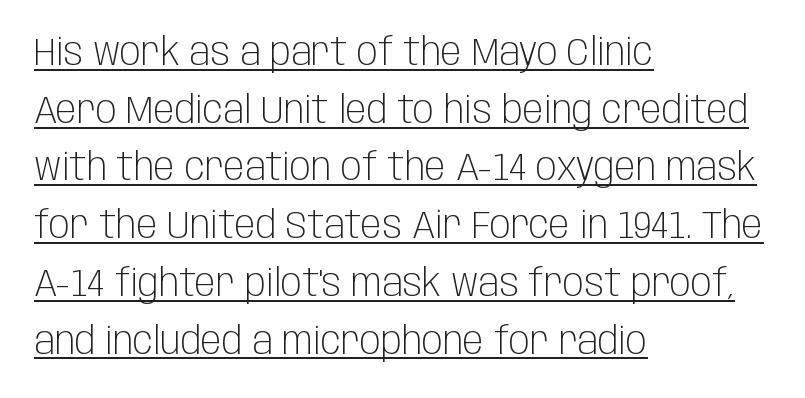
The image shows 39 px light, condensed sans-serif type, upright; set left-aligned, normal line spacing (1.48x), normal letter spacing, underlined; low stroke contrast and a large x-height.
